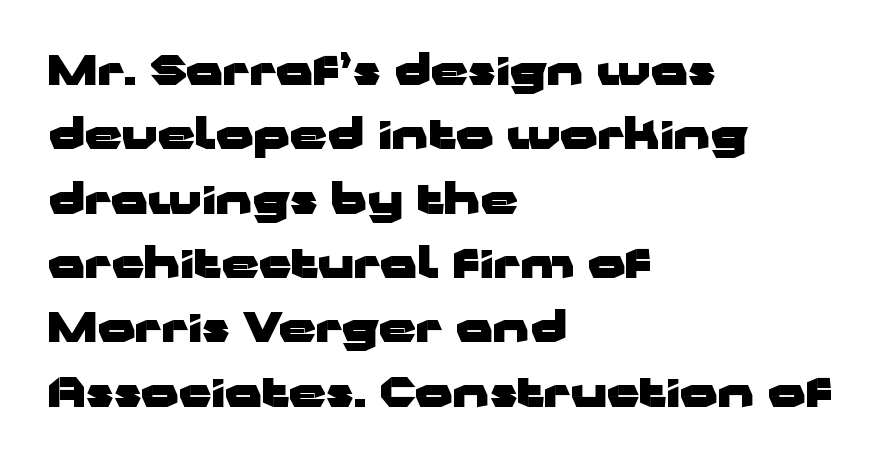
The image shows 41 px heavy, wide sans-serif type, upright; set left-aligned, normal line spacing (1.57x), normal letter spacing, not underlined; low stroke contrast and a medium x-height.
